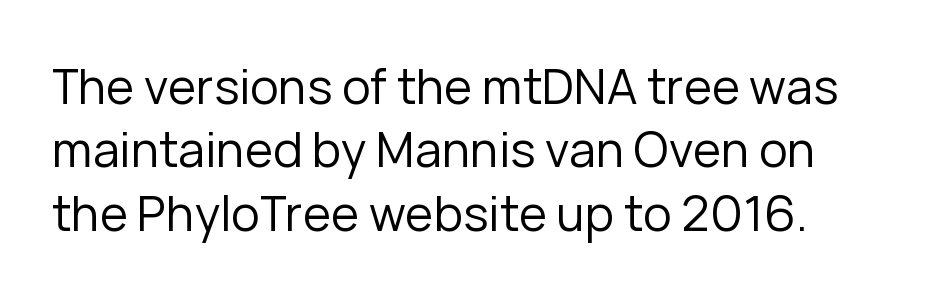
The image shows 48 px regular-weight sans-serif type, upright; set normal line spacing (1.32x), normal letter spacing, not underlined; low stroke contrast and a medium x-height.
